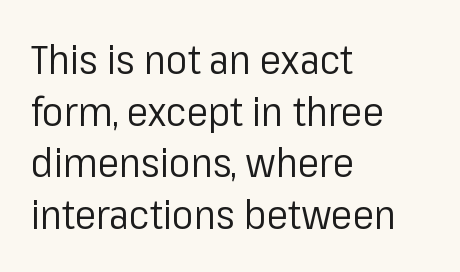
Q: Is the text bold? A: No.
Q: Is the text italic (slanted)? A: No, it is upright.
Q: Is the typeface a serif or a sans-serif typeface? A: Sans-serif.
Q: Is the text underlined? A: No.
Q: How is the paragraph aligned? A: Left-aligned.
Q: Is the spacing between letters normal or unusually wide? A: Normal.
Q: Is the spacing between lines tight, normal or loose? A: Normal.
Q: Width (condensed, normal, or wide)? A: Normal.
Q: Stroke contrast? A: Low.
Q: x-height? A: Medium.
Q: Monospaced? A: No.
